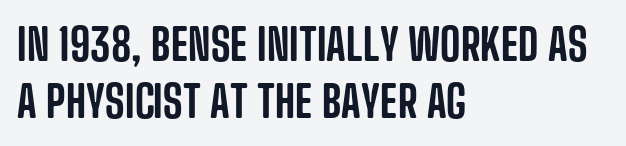
Examine the stroke ends and you'll find no serifs. How are the letters spaced? Ordinarily, with no added tracking. Do the characters align in a grid? No, the font is proportional. Is the block centered? No — it sits flush against the left margin.
